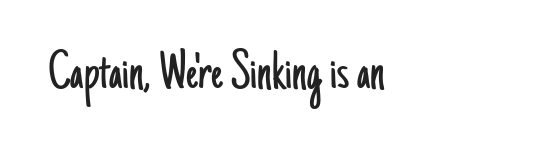
Q: Is the text bold? A: No.
Q: Is the text italic (slanted)? A: No, it is upright.
Q: Is the typeface a serif or a sans-serif typeface? A: Sans-serif.
Q: Is the text underlined? A: No.
Q: How is the paragraph aligned? A: Left-aligned.
Q: Is the spacing between letters normal or unusually wide? A: Normal.
Q: Width (condensed, normal, or wide)? A: Condensed.
Q: Stroke contrast? A: Low.
Q: x-height? A: Small.
Q: Monospaced? A: No.
